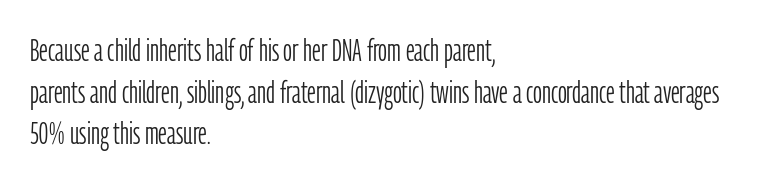
{"serif": "no", "italic": "no", "bold": "no", "weight": "light", "width": "condensed", "stroke_contrast": "low", "x_height": "medium", "monospaced": "no", "underline": "no", "align": "left", "line_spacing": "normal", "line_spacing_ratio": 1.34, "letter_spacing": "normal", "letter_spacing_em": 0.0, "glyph_px": 31}
